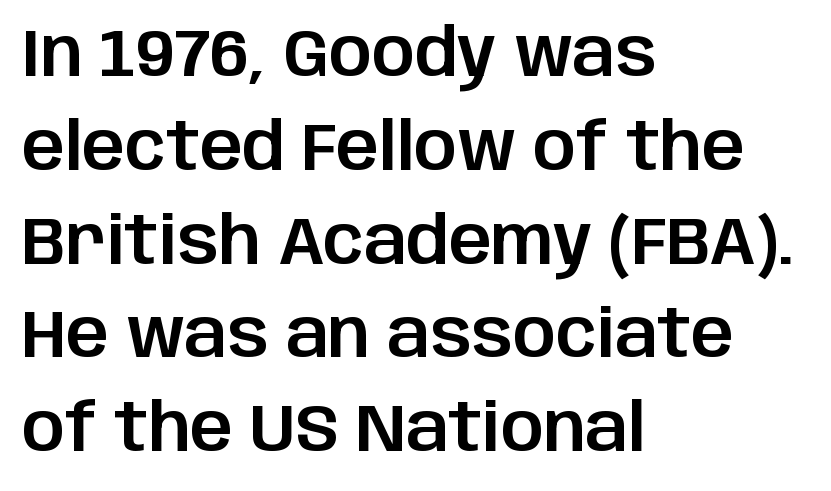
This is sans-serif lettering, the kind often seen on screens and signage. Does extra space separate the letters? No, they use regular spacing. Tall strokes in this sample are plumb rather than angled. These lines are rendered in a variable-pitch font. The baseline area is clear.
